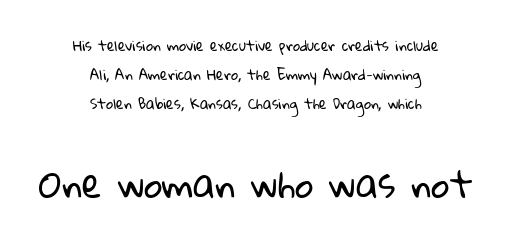
The passage shown is typeset with a sans-serif family. Only glyphs here, with clear space below each row. The second block has been scaled up relative to the first. Stroke mass is kept to a normal reading level or below. Interline gaps are noticeably wide in this sample. The face used here is proportionally spaced, like ordinary book or web type.
